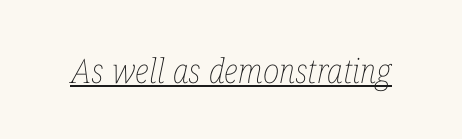
The font's italic variant was chosen for this text. Students, note that the glyphs here touch the page at normal intervals. Stems and bowls with no extra thickness — not bold. This sample has the flowing, uneven cadence of proportional lettering. The typesetter has applied underlining to the passage shown.
